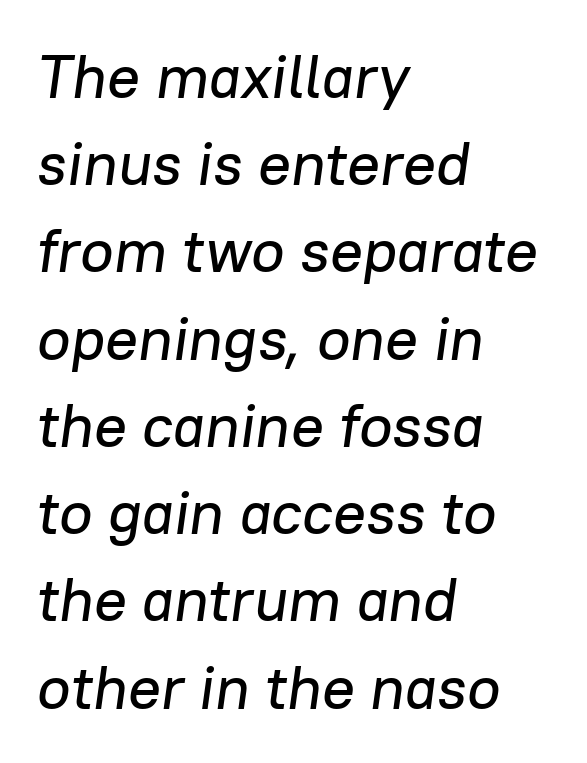
Q: Is the text italic (slanted)? A: Yes, it leans right by about 8 degrees.
Q: Is the text underlined? A: No.
Q: How is the paragraph aligned? A: Left-aligned.
Q: Is the spacing between letters normal or unusually wide? A: Normal.
Q: Is the spacing between lines tight, normal or loose? A: Normal.
Q: Width (condensed, normal, or wide)? A: Normal.
Q: Stroke contrast? A: Low.
Q: x-height? A: Medium.
Q: Monospaced? A: No.
